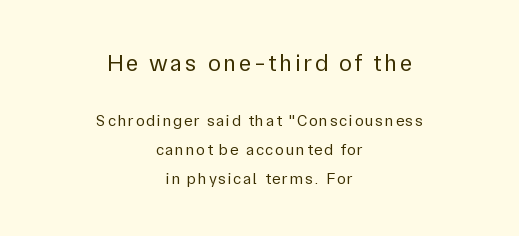
The image shows 24 px text type, upright; set centered, line spacing 1.81x, not underlined; the first (top) block is 1.5x larger.
